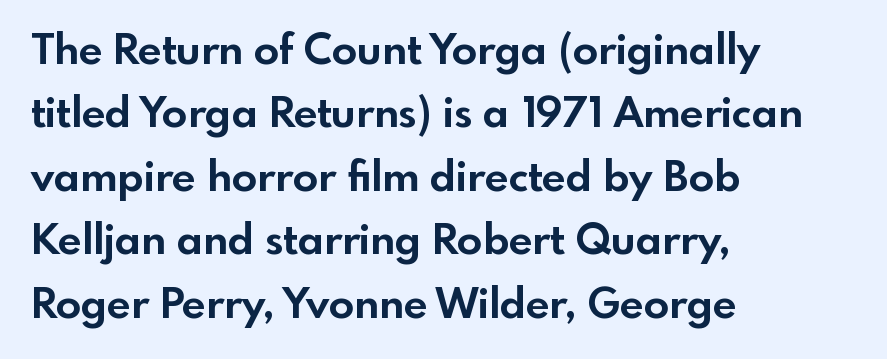
This sample has the flowing, uneven cadence of proportional lettering. Each letter's strokes conclude bluntly, with no projecting serifs. Type without underlining. The compositor pushed each line to the left boundary.
